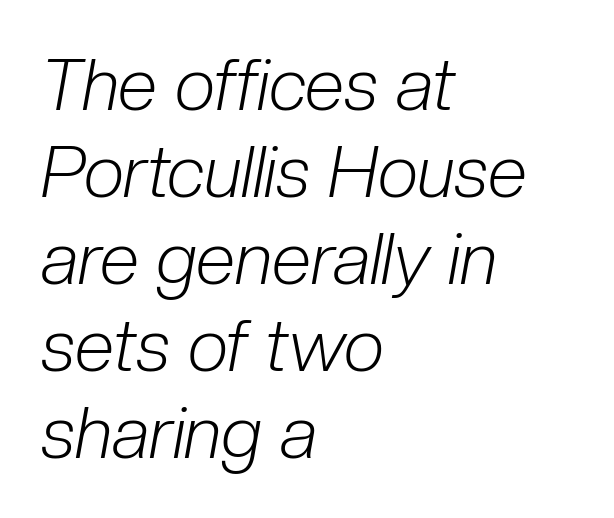
These lines stack with their left ends in a neat column. Does the lettering tilt? It does — this is italic. No extra tracking has been applied to these lines. Unbolded letterforms with no extra heft. A typesetter would call this proportional, since set widths differ per character. Type without underlining.
